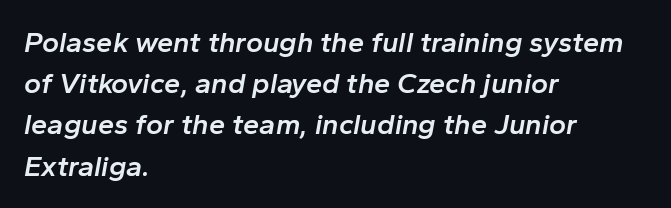
{"italic": "yes", "lean": "right", "slant_degrees": 10, "bold": "semi", "weight": "semibold", "width": "normal", "stroke_contrast": "low", "x_height": "medium", "monospaced": "no", "underline": "no", "align": "left", "line_spacing": "normal", "line_spacing_ratio": 1.42, "letter_spacing": "normal", "letter_spacing_em": 0.0, "glyph_px": 29}
